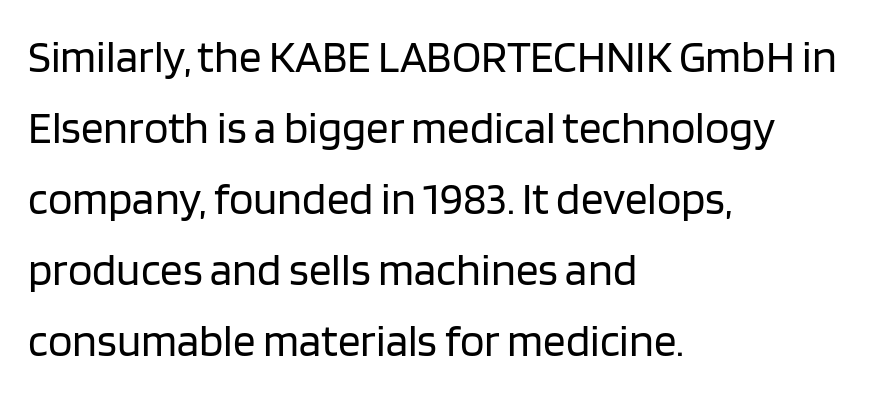
Bold? No — there's no thickening of the strokes. In CSS terms this would be text-align: left. The passage shown stacks its lines at a standard gap. Varying glyph widths throughout — classic text-font behaviour.
